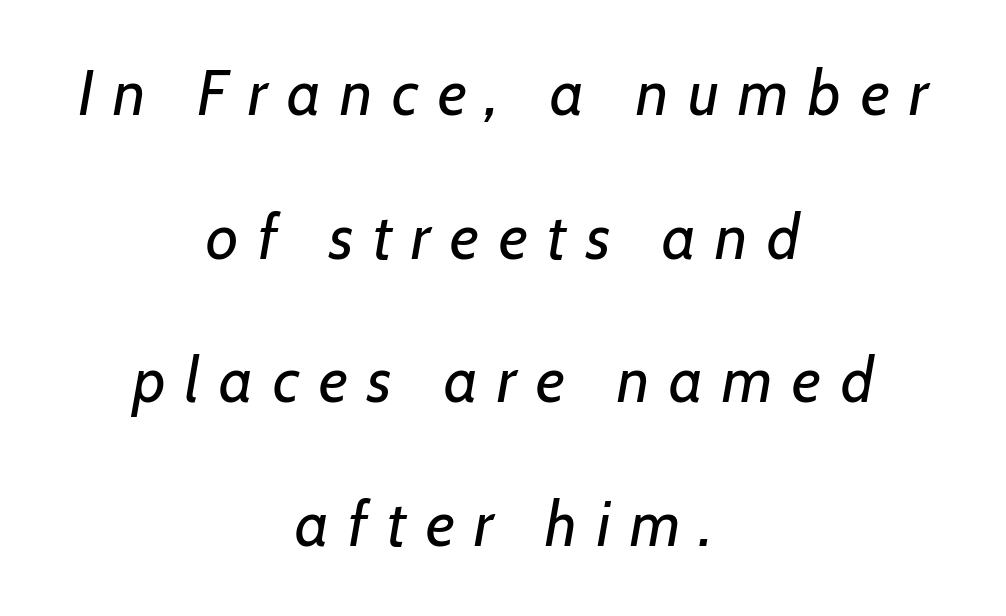
Q: Is the text bold? A: No.
Q: Is the text italic (slanted)? A: Yes, it leans right by about 7 degrees.
Q: Is the text underlined? A: No.
Q: How is the paragraph aligned? A: Centered.
Q: Is the spacing between letters normal or unusually wide? A: Unusually wide.
Q: Is the spacing between lines tight, normal or loose? A: Loose.
Q: Width (condensed, normal, or wide)? A: Normal.
Q: Stroke contrast? A: Low.
Q: x-height? A: Medium.
Q: Monospaced? A: No.
